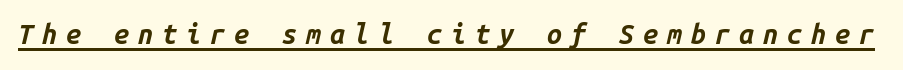
Each glyph is drawn with heavy, bold strokes. Each line of the rendering has a horizontal stroke beneath the glyphs. Observe the lean: these are italic letterforms. Letter spacing: wide.
